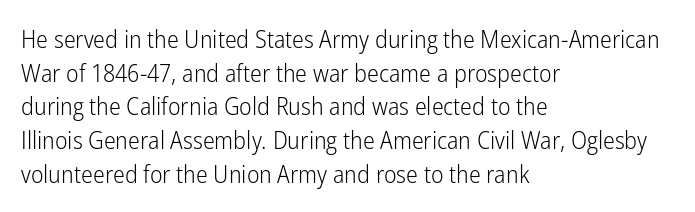
{"italic": "no", "bold": "no", "underline": "no", "align": "left", "line_spacing": "normal", "line_spacing_ratio": 1.35, "letter_spacing": "normal", "letter_spacing_em": 0.0, "glyph_px": 25}
